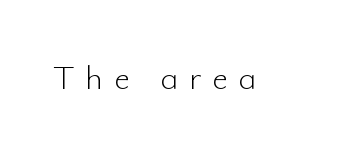
Is the stroke heavy? The answer is a plain regular-or-lighter. Do the letters lean? They stand straight. Grotesque or geometric, the face here clearly has no serifs. Do the characters align in a grid? No, the font is proportional. The foot of each line stays bare and open. Does extra space separate the letters? Yes, quite a lot of it.
